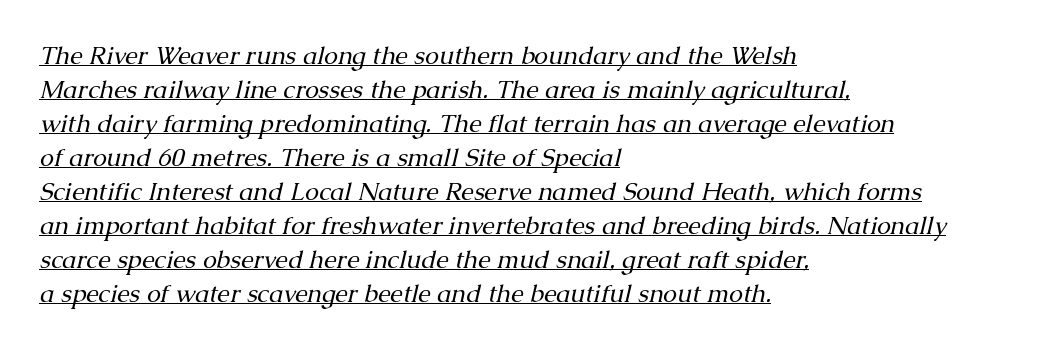
Q: Is the text bold? A: No.
Q: Is the text italic (slanted)? A: Yes, it leans right by about 13 degrees.
Q: Is the text underlined? A: Yes.
Q: How is the paragraph aligned? A: Left-aligned.
Q: Is the spacing between letters normal or unusually wide? A: Normal.
Q: Is the spacing between lines tight, normal or loose? A: Normal.
